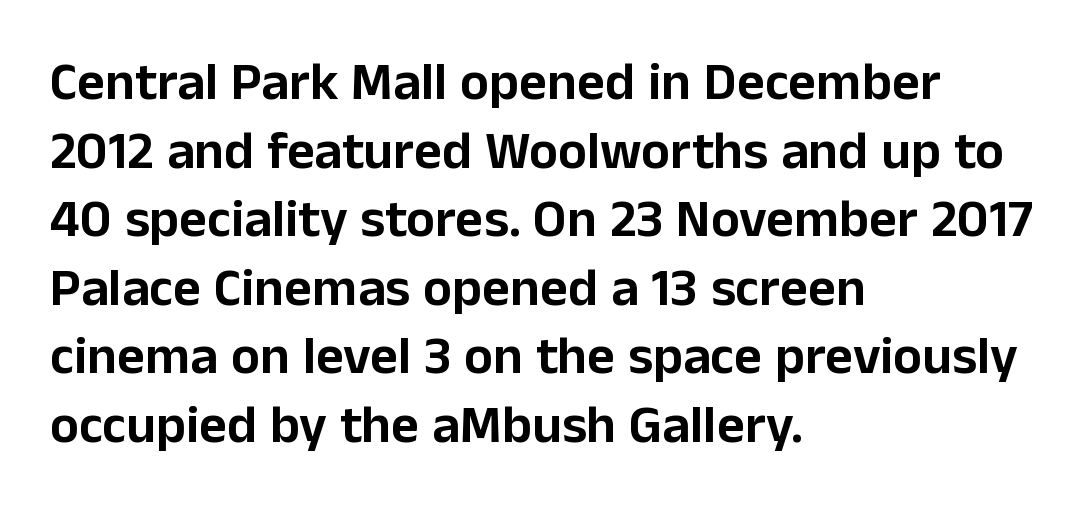
The letters carry no serifs — their stems end cleanly without finishing strokes. This sample uses plain, unmodified letter spacing. A roman cut, with each character standing at attention. Compared with a centered layout, this one pins lines to the left instead. Think of a printed novel: that variable character pitch is what you see here. The specimen omits any rule beneath the text block's lines.
